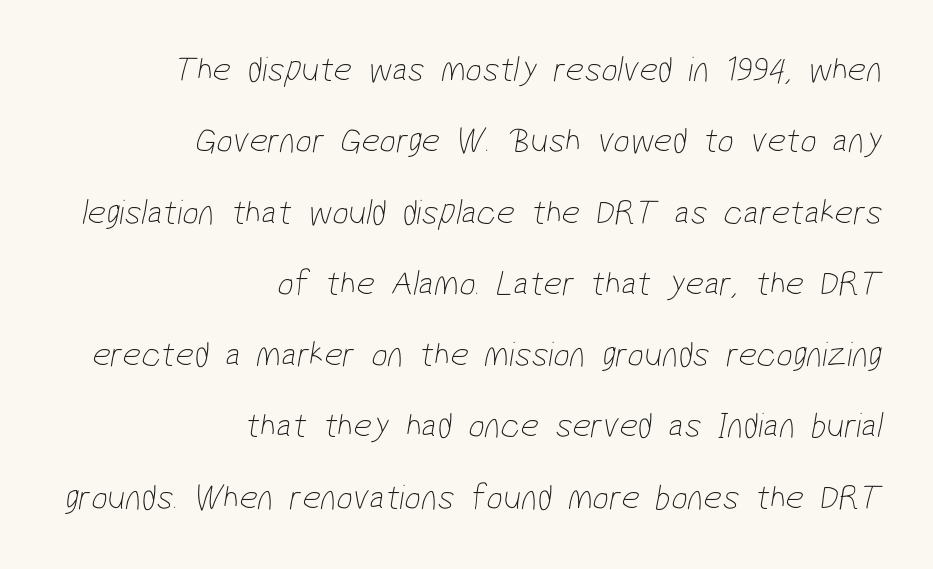
Character widths vary here, with narrow letters taking less room than wide ones. Descender tails drop into unmarked territory. No extra ink here — the face is not bold. Spacing between characters is what you'd get straight out of the box. Unlike a traditional serif, this face leaves its strokes unadorned. Notice the wide empty band between every row — that's loose leading.
